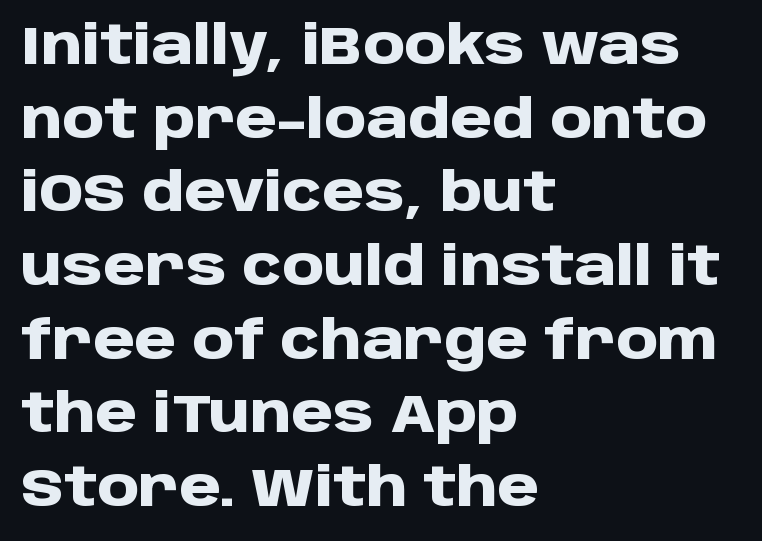
The image shows 53 px heavy sans-serif type, upright; set left-aligned, normal line spacing (1.39x), normal letter spacing, not underlined; low stroke contrast and a large x-height.
